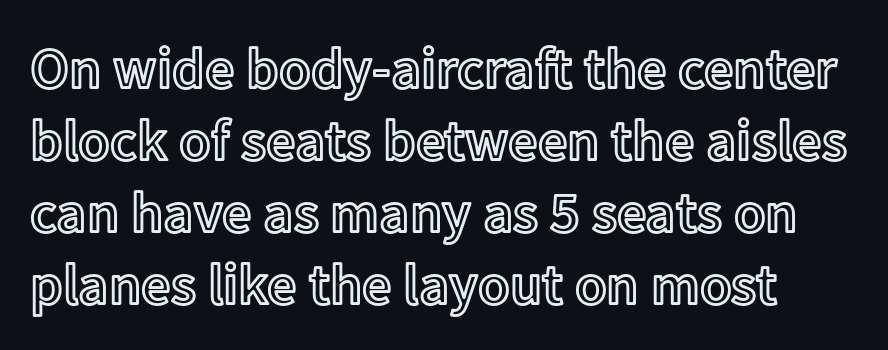
No italicization has been applied; the sample stays upright. Think of a printed novel: that variable character pitch is what you see here. The words here are not underlined. The rendering keeps characters at their native spacing.
